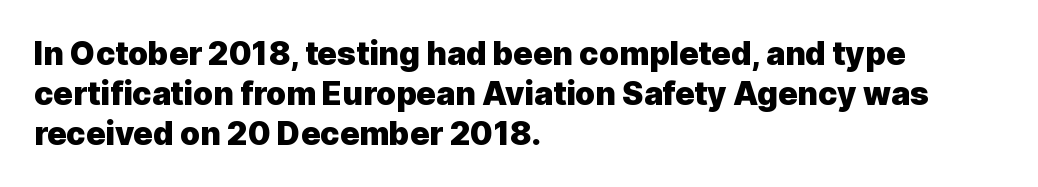
{"serif": "no", "italic": "no", "bold": "yes", "weight": "heavy", "width": "normal", "x_height": "medium", "monospaced": "no", "underline": "no", "align": "left", "line_spacing": "normal", "line_spacing_ratio": 1.25, "letter_spacing": "normal", "letter_spacing_em": 0.0, "glyph_px": 32}
